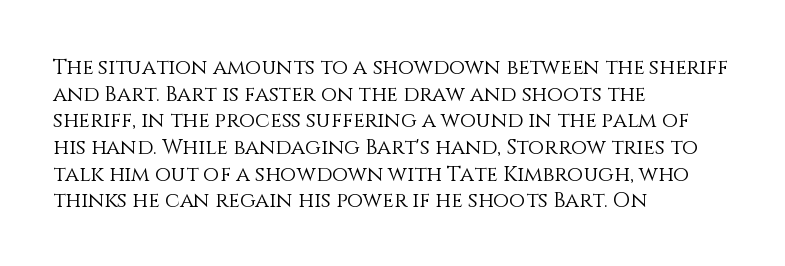
The image shows 21 px text type, upright; set left-aligned, normal line spacing (1.27x), normal letter spacing, not underlined.
